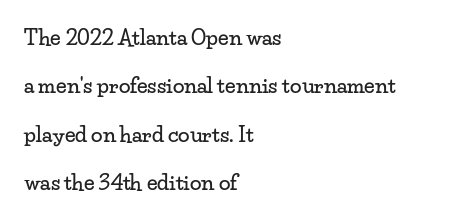
{"italic": "no", "underline": "no", "align": "left", "line_spacing": "loose", "line_spacing_ratio": 2.3, "letter_spacing": "normal", "letter_spacing_em": 0.0, "glyph_px": 21}
